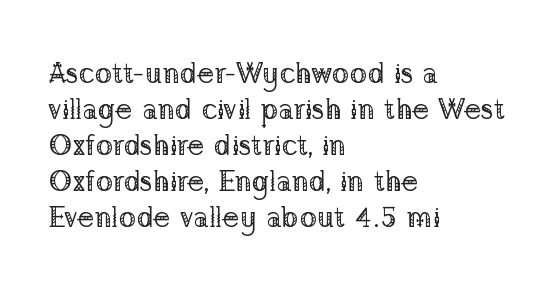
Q: Is the text bold? A: No.
Q: Is the text italic (slanted)? A: No, it is upright.
Q: Is the typeface a serif or a sans-serif typeface? A: Serif.
Q: Is the text underlined? A: No.
Q: How is the paragraph aligned? A: Left-aligned.
Q: Is the spacing between letters normal or unusually wide? A: Normal.
Q: Width (condensed, normal, or wide)? A: Normal.
Q: Stroke contrast? A: Low.
Q: x-height? A: Medium.
Q: Monospaced? A: No.
